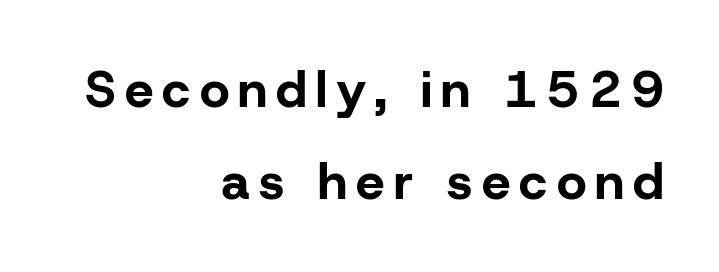
Q: Is the text bold? A: Yes.
Q: Is the text italic (slanted)? A: No, it is upright.
Q: Is the typeface a serif or a sans-serif typeface? A: Sans-serif.
Q: Is the text underlined? A: No.
Q: How is the paragraph aligned? A: Right-aligned.
Q: Width (condensed, normal, or wide)? A: Normal.
Q: Stroke contrast? A: Low.
Q: x-height? A: Medium.
Q: Monospaced? A: No.
